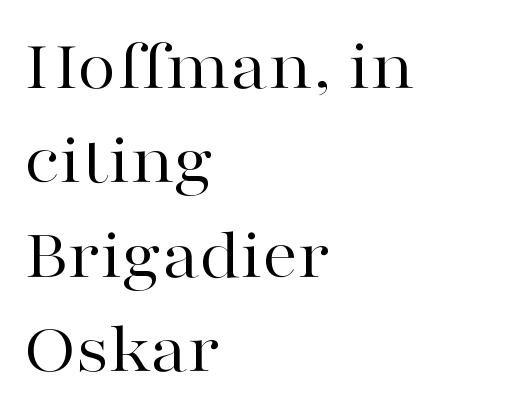
{"serif": "yes", "italic": "no", "bold": "no", "weight": "regular", "width": "wide", "stroke_contrast": "high", "x_height": "medium", "monospaced": "no", "underline": "no", "align": "left", "line_spacing": "normal", "line_spacing_ratio": 1.31, "letter_spacing": "normal", "letter_spacing_em": 0.0, "glyph_px": 72}
